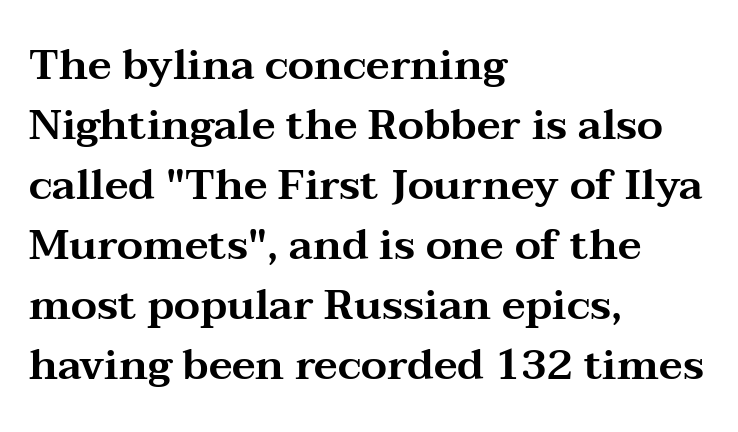
The image shows 42 px wide serif type, upright; set left-aligned, normal line spacing (1.43x), normal letter spacing, not underlined; medium stroke contrast and a medium x-height.
